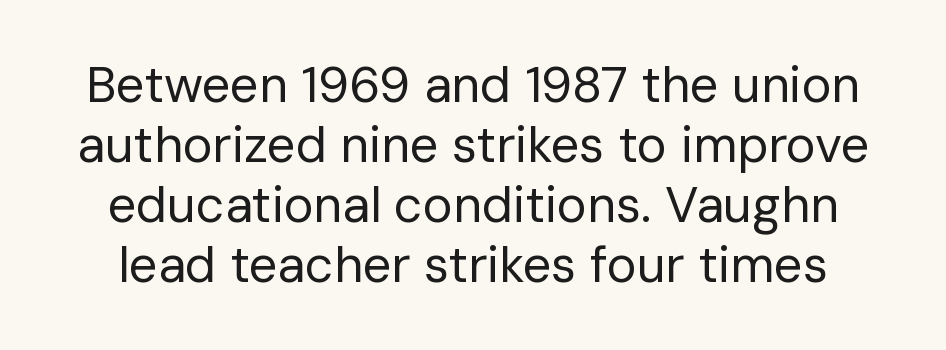
Q: Is the text bold? A: No.
Q: Is the text italic (slanted)? A: No, it is upright.
Q: Is the typeface a serif or a sans-serif typeface? A: Sans-serif.
Q: Is the text underlined? A: No.
Q: Is the spacing between letters normal or unusually wide? A: Normal.
Q: Width (condensed, normal, or wide)? A: Normal.
Q: Stroke contrast? A: Low.
Q: x-height? A: Medium.
Q: Monospaced? A: No.
